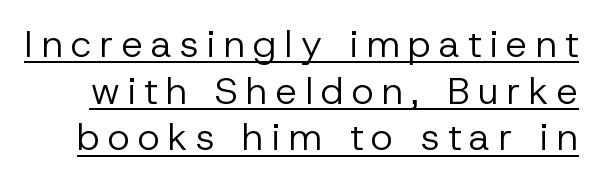
Q: Is the text bold? A: No.
Q: Is the text italic (slanted)? A: No, it is upright.
Q: Is the typeface a serif or a sans-serif typeface? A: Sans-serif.
Q: Is the text underlined? A: Yes.
Q: Is the spacing between letters normal or unusually wide? A: Unusually wide.
Q: Width (condensed, normal, or wide)? A: Normal.
Q: Stroke contrast? A: Low.
Q: x-height? A: Medium.
Q: Monospaced? A: No.
